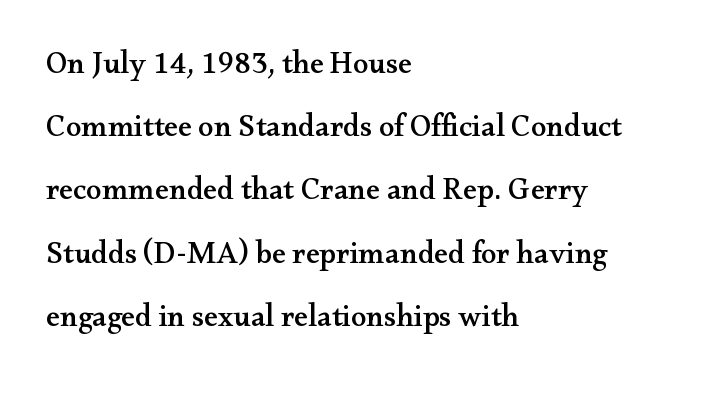
The image shows 31 px wide serif type, upright; set left-aligned, loose line spacing (2.04x), normal letter spacing, not underlined; medium stroke contrast and a small x-height.
